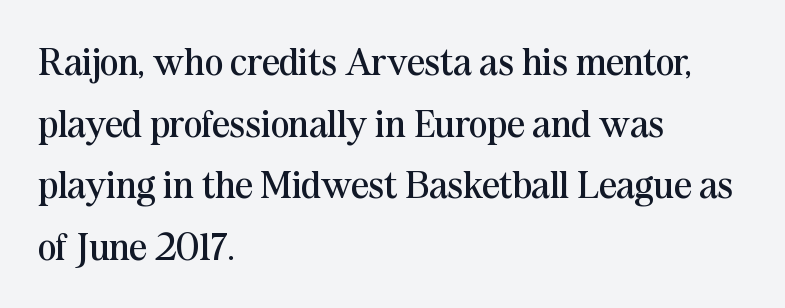
The image shows 39 px regular-weight serif type, upright; set left-aligned, normal line spacing (1.58x), normal letter spacing, not underlined; medium stroke contrast and a medium x-height.
